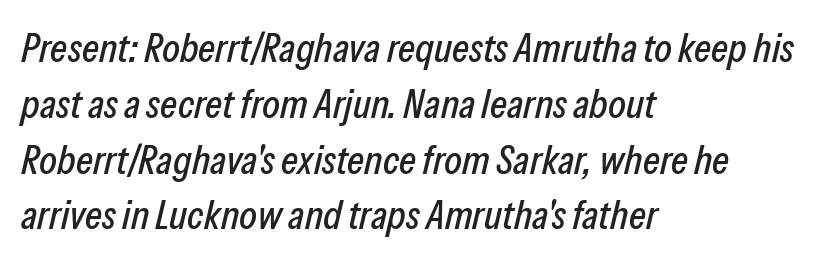
The image shows 41 px condensed type, italic (leaning right); set left-aligned, normal line spacing (1.36x), normal letter spacing, not underlined; low stroke contrast and a medium x-height.
